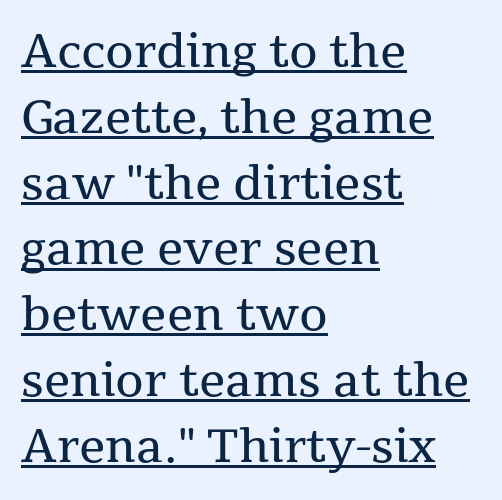
{"serif": "yes", "italic": "no", "bold": "no", "weight": "regular", "width": "normal", "stroke_contrast": "medium", "x_height": "medium", "monospaced": "no", "underline": "yes", "align": "left", "line_spacing": "normal", "line_spacing_ratio": 1.43, "letter_spacing": "normal", "letter_spacing_em": 0.0, "glyph_px": 46}
